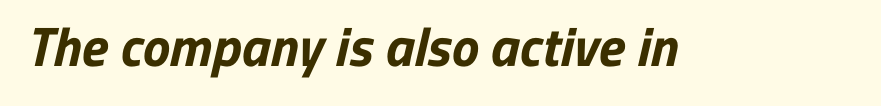
The image shows 55 px bold sans-serif type; set normal letter spacing, not underlined; low stroke contrast and a medium x-height.
